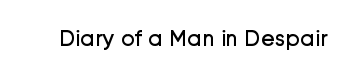
The type is set solid horizontally, with unmodified tracking. Words float on clear page, feet unadorned. A quiet, ordinary-to-light weight characterises the typeface. The type sits square on the baseline with zero lean.
